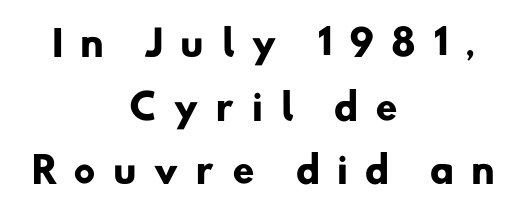
{"serif": "no", "bold": "yes", "weight": "heavy", "width": "normal", "stroke_contrast": "low", "x_height": "small", "monospaced": "no", "underline": "no", "align": "center", "line_spacing_ratio": 1.82, "letter_spacing": "wide", "letter_spacing_em": 0.48, "glyph_px": 35}
